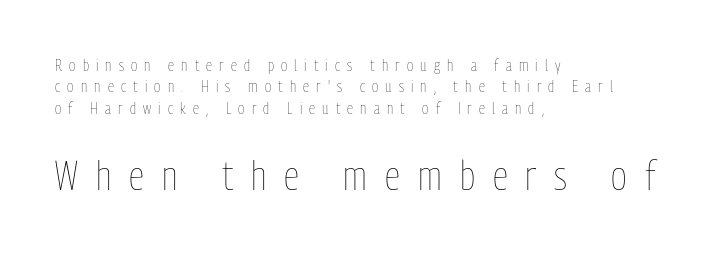
Normally led — the rows are evenly, conventionally spaced. Counters stay open thanks to moderate or lighter strokes. Compare the two chunks: the lower has the greater cap height. This sample uses an upright cut, with every glyph sitting square on the baseline. Varying glyph widths throughout — classic text-font behaviour.
